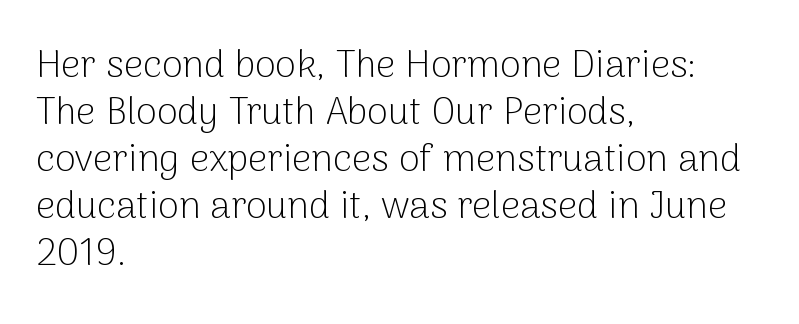
A typesetter would call this proportional, since set widths differ per character. This sample uses a sans-serif face. Characters remain perfectly vertical along every line. Descenders are the only things crossing below the line.
